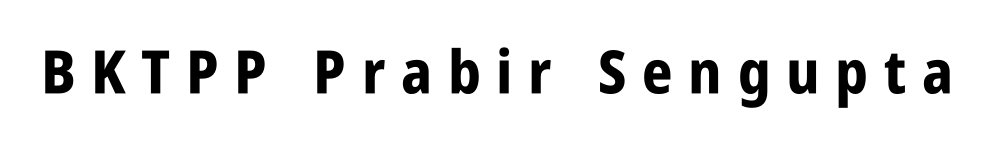
Vertical strokes here are truly vertical. Looks like regular typesetting: each glyph gets only the width it needs. This rendering employs a face without finishing strokes, i.e., a sans-serif. The specimen omits any rule beneath the text block's lines. Notice how thick the strokes are: this is what a full bold looks like.
